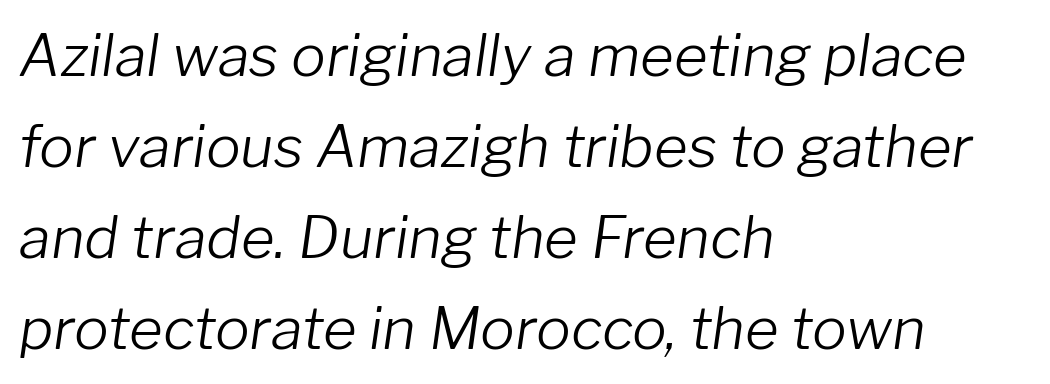
All the whitespace from short lines collects on the right. Horizontal bands of white between lines are of average thickness. Quick note: italic. Do the characters align in a grid? No, the font is proportional. The letterforms sit at book weight or below.
